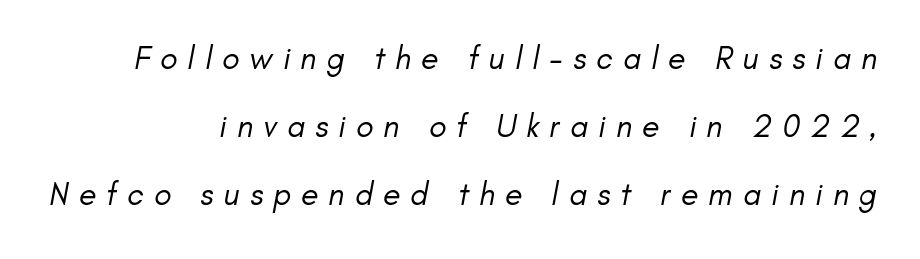
The image shows 32 px regular-weight sans-serif type; set right-aligned, loose line spacing (2.13x), unusually wide letter spacing (+0.32 em), not underlined; low stroke contrast and a small x-height.
